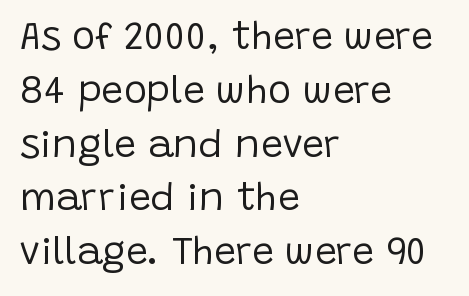
Q: Is the text bold? A: No.
Q: Is the text italic (slanted)? A: No, it is upright.
Q: Is the typeface a serif or a sans-serif typeface? A: Sans-serif.
Q: Is the text underlined? A: No.
Q: How is the paragraph aligned? A: Left-aligned.
Q: Is the spacing between letters normal or unusually wide? A: Normal.
Q: Is the spacing between lines tight, normal or loose? A: Normal.
Q: Width (condensed, normal, or wide)? A: Normal.
Q: Stroke contrast? A: Low.
Q: x-height? A: Large.
Q: Monospaced? A: No.
